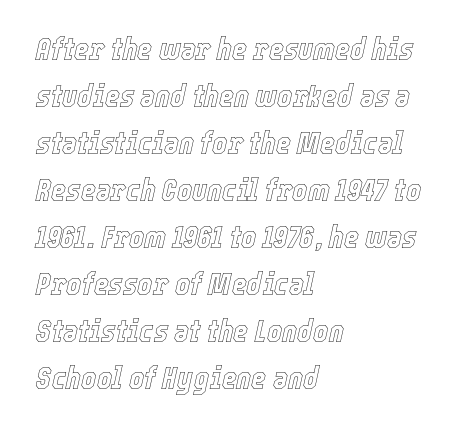
Q: Is the text italic (slanted)? A: Yes, it leans right by about 12 degrees.
Q: Is the text underlined? A: No.
Q: How is the paragraph aligned? A: Left-aligned.
Q: Is the spacing between letters normal or unusually wide? A: Normal.
Q: Is the spacing between lines tight, normal or loose? A: Normal.
Q: Width (condensed, normal, or wide)? A: Condensed.
Q: x-height? A: Medium.
Q: Monospaced? A: No.
